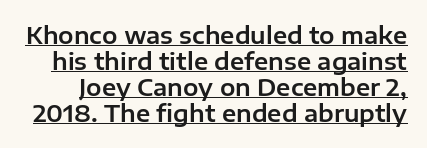
Q: Is the text italic (slanted)? A: No, it is upright.
Q: Is the text underlined? A: Yes.
Q: Is the spacing between letters normal or unusually wide? A: Normal.
Q: Is the spacing between lines tight, normal or loose? A: Tight.
